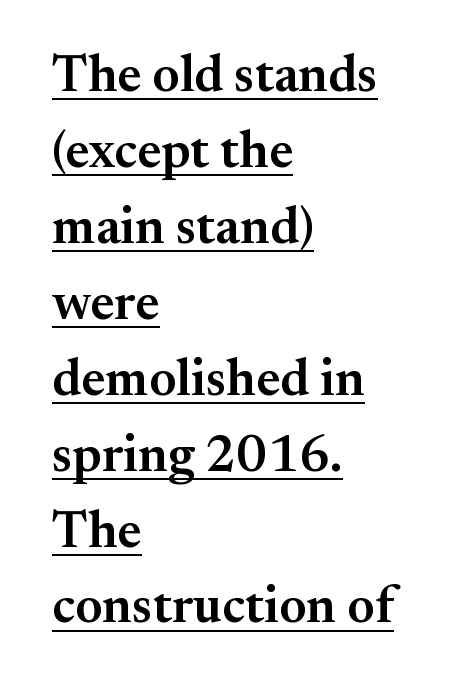
The image shows 52 px semibold serif type, upright; set left-aligned, normal line spacing (1.46x), normal letter spacing, underlined; medium stroke contrast and a small x-height.
